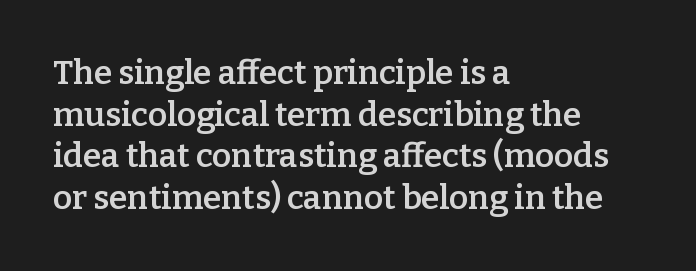
Q: Is the text bold? A: Semi-bold.
Q: Is the text italic (slanted)? A: No, it is upright.
Q: Is the typeface a serif or a sans-serif typeface? A: Serif.
Q: Is the text underlined? A: No.
Q: How is the paragraph aligned? A: Left-aligned.
Q: Is the spacing between letters normal or unusually wide? A: Normal.
Q: Is the spacing between lines tight, normal or loose? A: Normal.
Q: Width (condensed, normal, or wide)? A: Normal.
Q: Stroke contrast? A: Low.
Q: x-height? A: Medium.
Q: Monospaced? A: No.
